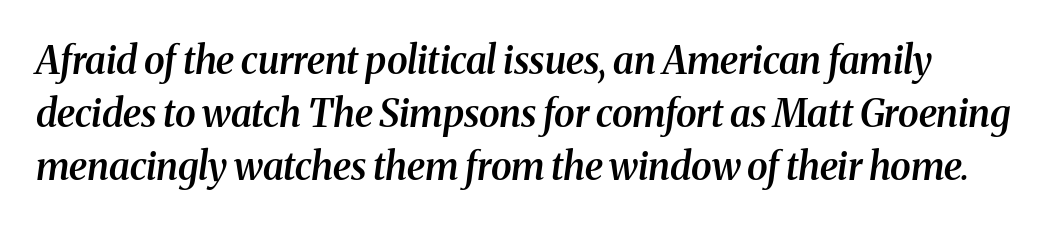
The image shows 38 px semibold serif type, italic (leaning right); set normal line spacing (1.4x), normal letter spacing, not underlined; medium stroke contrast and a medium x-height.
